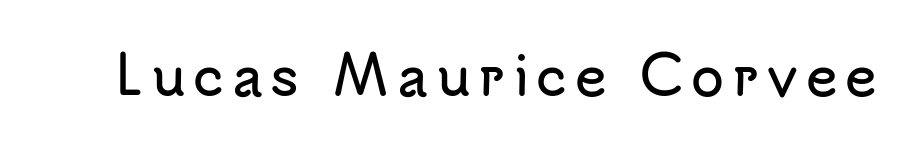
Proportional: the letters do not fall into vertical columns. Each row of text sits above clean, open space. The glyphs in this specimen are sans serif. Ascenders rise straight up at ninety degrees.
